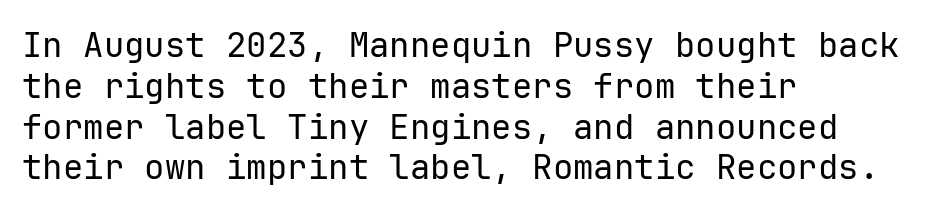
Spacing between characters is what you'd get straight out of the box. Designer's note — italics off, roman on. Teacher's note: observe the even left margin — that is flush-left alignment. Any mark beneath the type? The region is blank. Typographically, this falls in the sans-serif category.
